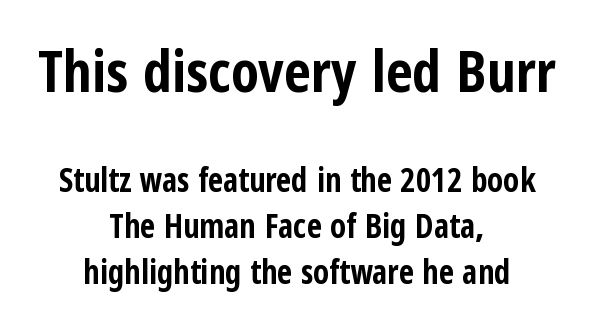
Q: Is the text bold? A: Yes.
Q: Is the text italic (slanted)? A: No, it is upright.
Q: Is the typeface a serif or a sans-serif typeface? A: Sans-serif.
Q: Is the text underlined? A: No.
Q: How is the paragraph aligned? A: Centered.
Q: Is the spacing between letters normal or unusually wide? A: Normal.
Q: Is the spacing between lines tight, normal or loose? A: Normal.
Q: Which block of text is set in a larger size, the first (top) or the second (bottom)? A: The first (top) one.
Q: Width (condensed, normal, or wide)? A: Condensed.
Q: Stroke contrast? A: Low.
Q: x-height? A: Medium.
Q: Monospaced? A: No.
